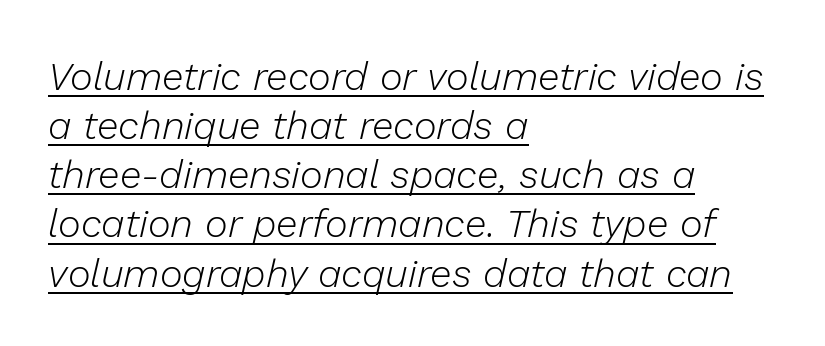
Q: Is the text bold? A: No.
Q: Is the text italic (slanted)? A: Yes, it leans right by about 13 degrees.
Q: Is the text underlined? A: Yes.
Q: How is the paragraph aligned? A: Left-aligned.
Q: Is the spacing between letters normal or unusually wide? A: Normal.
Q: Is the spacing between lines tight, normal or loose? A: Normal.
Q: Width (condensed, normal, or wide)? A: Normal.
Q: Stroke contrast? A: Low.
Q: x-height? A: Medium.
Q: Monospaced? A: No.
